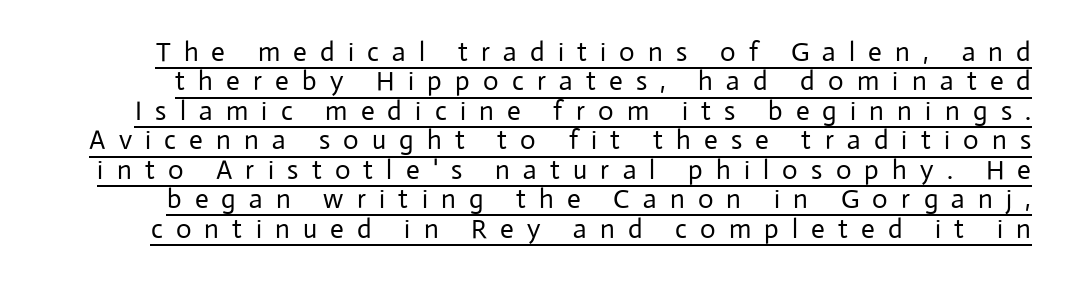
The image shows 27 px text type, upright; set tight line spacing (1.09x), unusually wide letter spacing (+0.49 em), underlined.
